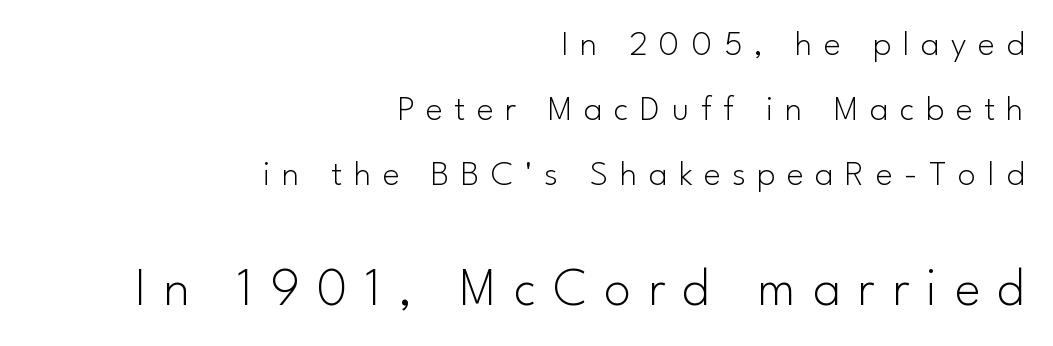
{"serif": "no", "italic": "no", "bold": "no", "weight": "light", "width": "normal", "stroke_contrast": "low", "x_height": "small", "monospaced": "no", "underline": "no", "align": "right", "line_spacing_ratio": 1.8, "letter_spacing": "wide", "letter_spacing_em": 0.32, "larger_block": "second", "size_ratio": 1.5, "glyph_px": 54}
